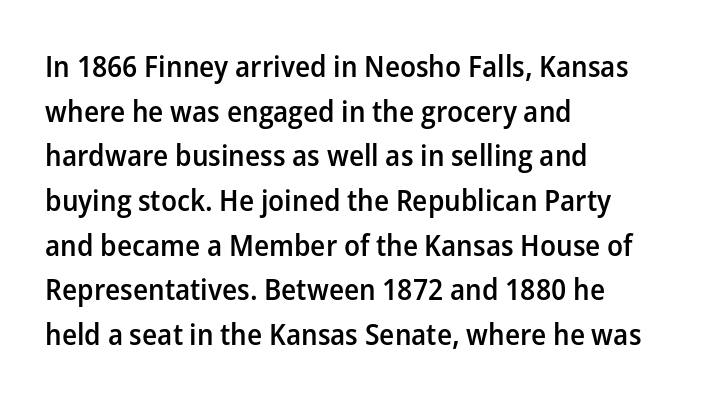
The image shows 30 px semibold sans-serif type, upright; set left-aligned, normal line spacing (1.49x), normal letter spacing, not underlined; low stroke contrast and a medium x-height.
